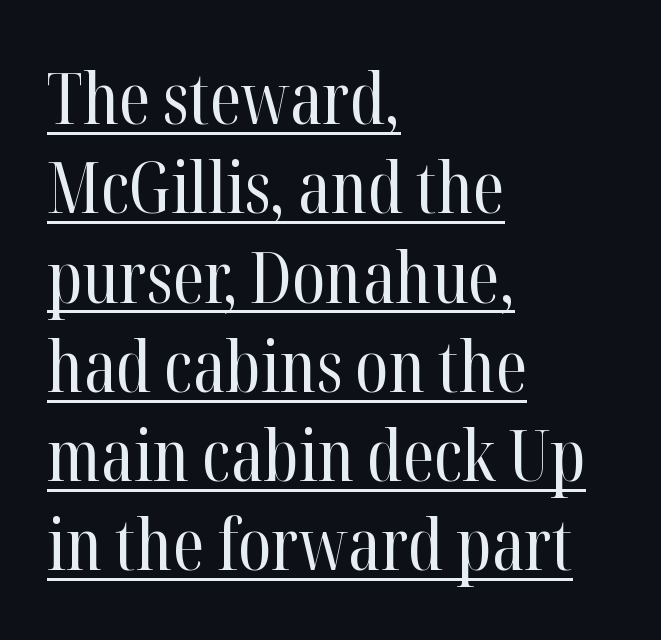
{"serif": "yes", "italic": "no", "bold": "no", "weight": "regular", "width": "condensed", "stroke_contrast": "high", "x_height": "medium", "monospaced": "no", "underline": "yes", "align": "left", "line_spacing_ratio": 1.24, "letter_spacing": "normal", "letter_spacing_em": 0.0, "glyph_px": 72}
